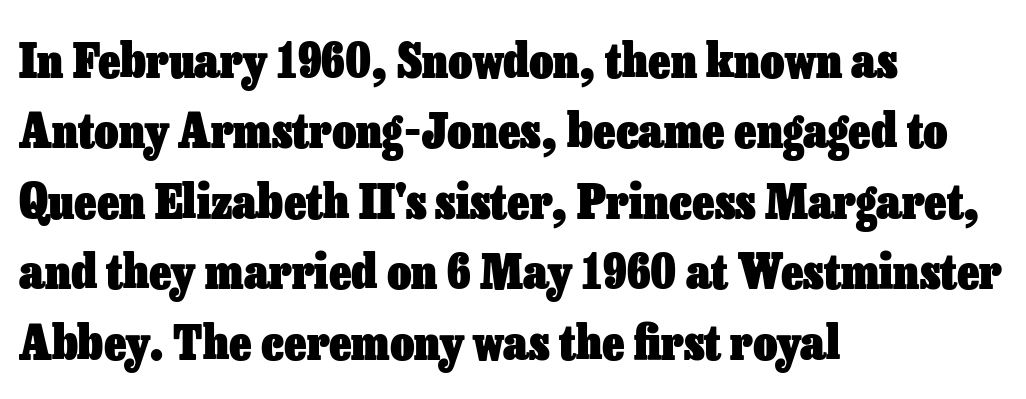
The image shows 47 px heavy type, upright; set left-aligned, normal line spacing (1.5x), normal letter spacing, not underlined; low stroke contrast and a medium x-height.
